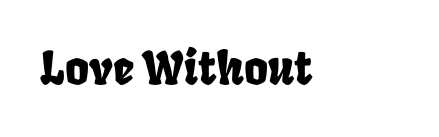
Q: Is the text underlined? A: No.
Q: Is the spacing between letters normal or unusually wide? A: Normal.
Q: Width (condensed, normal, or wide)? A: Condensed.
Q: Stroke contrast? A: Low.
Q: x-height? A: Large.
Q: Monospaced? A: No.
